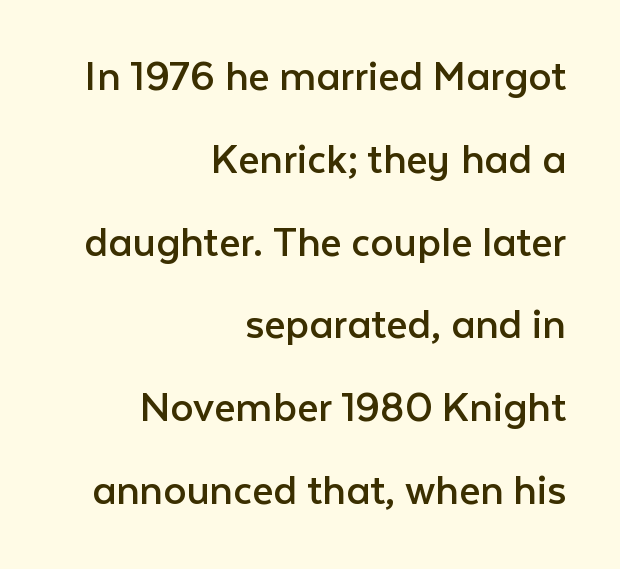
Q: Is the text bold? A: No.
Q: Is the text italic (slanted)? A: No, it is upright.
Q: Is the typeface a serif or a sans-serif typeface? A: Sans-serif.
Q: Is the text underlined? A: No.
Q: How is the paragraph aligned? A: Right-aligned.
Q: Is the spacing between letters normal or unusually wide? A: Normal.
Q: Width (condensed, normal, or wide)? A: Normal.
Q: Stroke contrast? A: Low.
Q: x-height? A: Medium.
Q: Monospaced? A: No.
